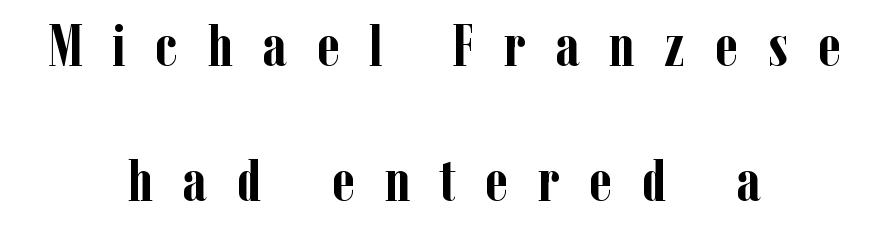
The image shows 59 px semibold, condensed serif type, upright; set centered, loose line spacing (2.29x), unusually wide letter spacing (+0.5 em), not underlined; low stroke contrast and a medium x-height.
